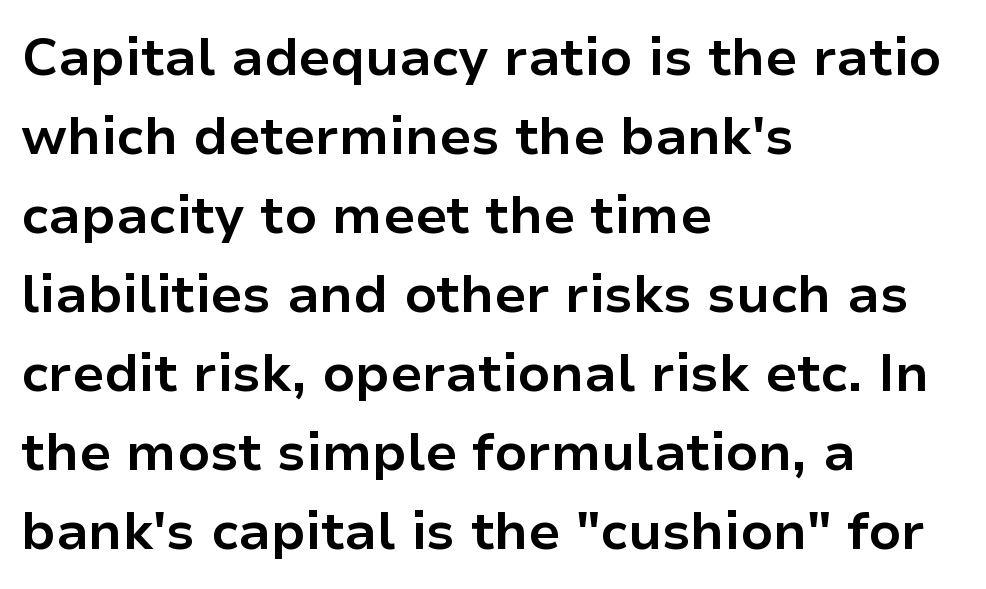
{"serif": "no", "italic": "no", "bold": "yes", "weight": "bold", "width": "normal", "stroke_contrast": "low", "x_height": "medium", "monospaced": "no", "underline": "no", "align": "left", "line_spacing": "normal", "line_spacing_ratio": 1.49, "letter_spacing": "normal", "letter_spacing_em": 0.0, "glyph_px": 53}
